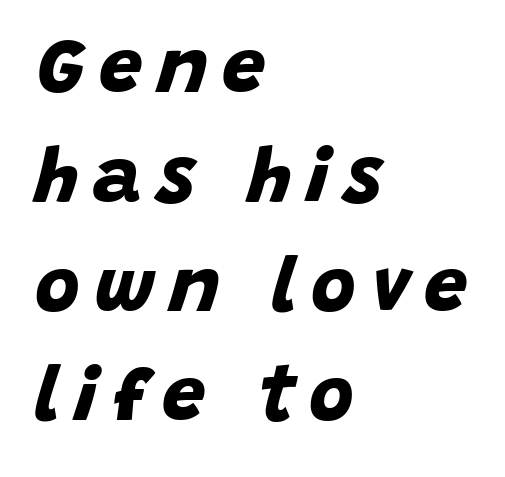
Chunky letters — that's bold for sure. The gap between lines stays unmarked. Which margin do the lines hug? The left one — the right edge is uneven. This sample has the flowing, uneven cadence of proportional lettering. Nothing sits at the stroke ends, so this counts as sans-serif.
